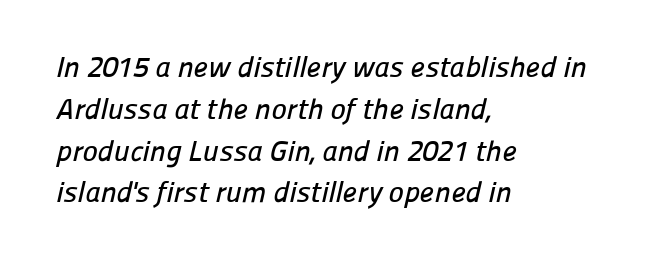
{"serif": "no", "width": "normal", "stroke_contrast": "low", "x_height": "medium", "monospaced": "no", "underline": "no", "align": "left", "line_spacing": "normal", "line_spacing_ratio": 1.44, "letter_spacing": "normal", "letter_spacing_em": 0.0, "glyph_px": 29}
